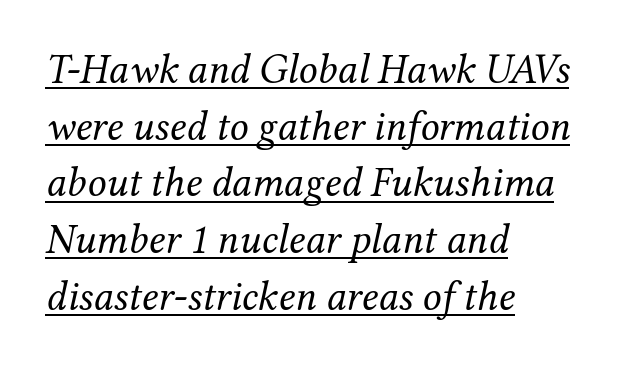
{"serif": "yes", "italic": "yes", "lean": "right", "slant_degrees": 12, "bold": "no", "weight": "regular", "width": "normal", "stroke_contrast": "medium", "x_height": "medium", "monospaced": "no", "underline": "yes", "align": "left", "line_spacing": "normal", "line_spacing_ratio": 1.35, "letter_spacing": "normal", "letter_spacing_em": 0.0, "glyph_px": 42}
